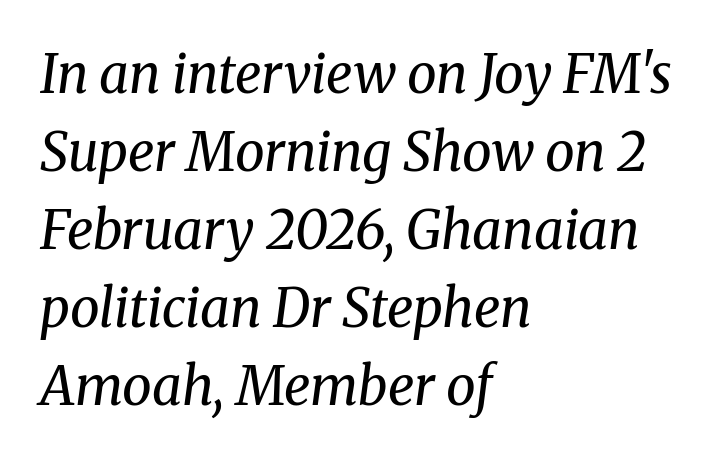
This rendering uses left alignment, leaving the right contour irregular. Students, note that the glyphs here touch the page at normal intervals. Glance below the letters and you will spot only blank space. Each letter keeps its own natural width here, so spacing adapts to shape. The passage shown is not bold in any degree.
